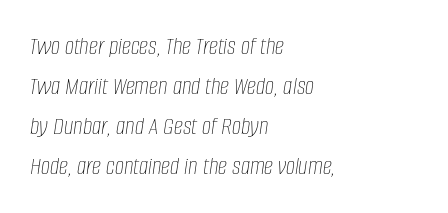
Q: Is the text bold? A: No.
Q: Is the text italic (slanted)? A: Yes, it leans right by about 8 degrees.
Q: Is the text underlined? A: No.
Q: How is the paragraph aligned? A: Left-aligned.
Q: Is the spacing between letters normal or unusually wide? A: Normal.
Q: Is the spacing between lines tight, normal or loose? A: Normal.
